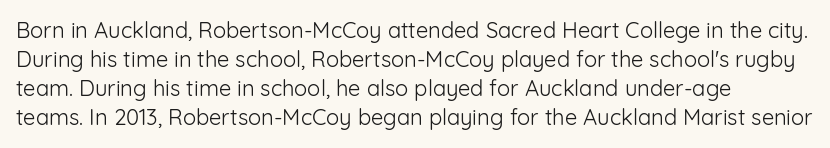
Tall strokes in this sample are plumb rather than angled. The passage shown has conventional tracking throughout. Every row of glyphs begins at an identical x-position on the left. A normal amount of white space separates one row of letters from the next. Type without underlining.
